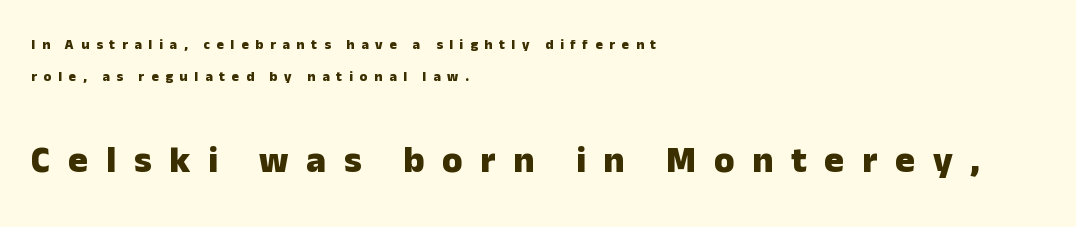
The image shows 37 px heavy sans-serif type, upright; set left-aligned, loose line spacing (2.31x), unusually wide letter spacing (+0.48 em), not underlined; the second (bottom) block is 2.64x larger; low stroke contrast and a medium x-height.
